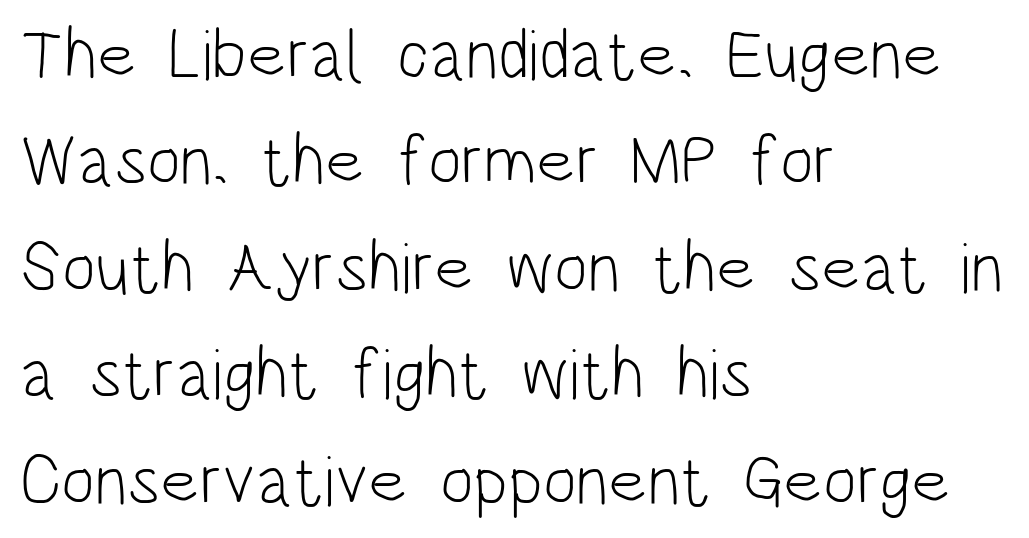
{"serif": "no", "italic": "no", "bold": "no", "weight": "light", "width": "condensed", "stroke_contrast": "low", "x_height": "large", "monospaced": "no", "underline": "no", "align": "left", "line_spacing": "normal", "line_spacing_ratio": 1.5, "letter_spacing": "normal", "letter_spacing_em": 0.0, "glyph_px": 71}
